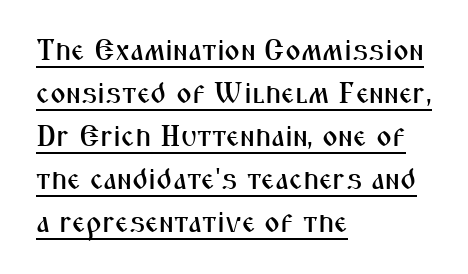
{"serif": "no", "italic": "no", "width": "condensed", "stroke_contrast": "medium", "x_height": "medium", "monospaced": "no", "underline": "yes", "align": "left", "line_spacing": "normal", "line_spacing_ratio": 1.43, "letter_spacing": "normal", "letter_spacing_em": 0.0, "glyph_px": 30}
